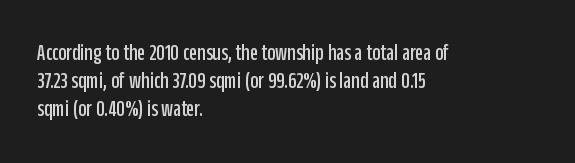
Here the glyphs are tracked normally, forming tight word shapes. The specimen omits any rule beneath the text block's lines. Vertical strokes here are truly vertical. The lines in this sample share a left origin and differ only in where they stop.
